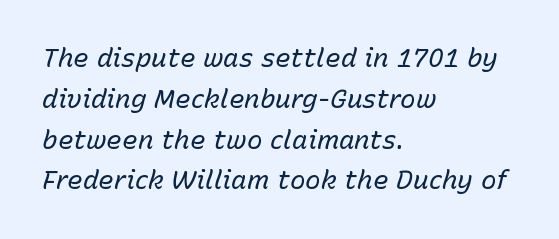
{"italic": "yes", "lean": "right", "slant_degrees": 15, "bold": "no", "underline": "no", "align": "left", "line_spacing": "normal", "line_spacing_ratio": 1.57, "letter_spacing": "normal", "letter_spacing_em": 0.0, "glyph_px": 26}
